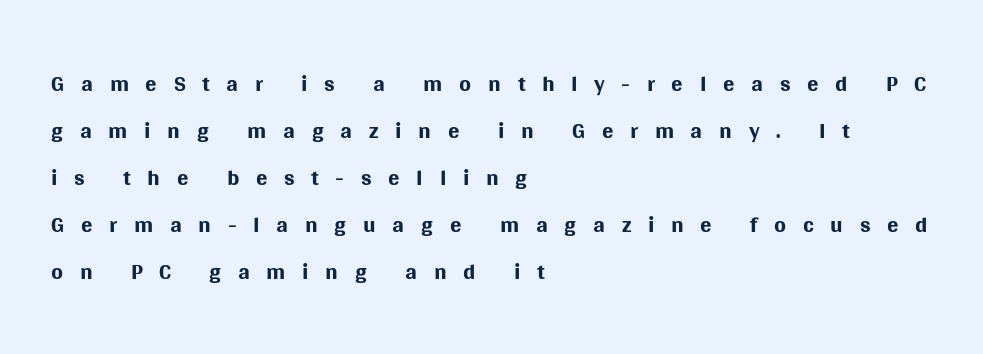
Only glyphs here, with clear space below each row. Is this a sans? Yes — the strokes have no serifs. The designer left line spacing at the default. Character widths vary here, with narrow letters taking less room than wide ones. If you drew a ruler down the left edge, every line would touch it.
